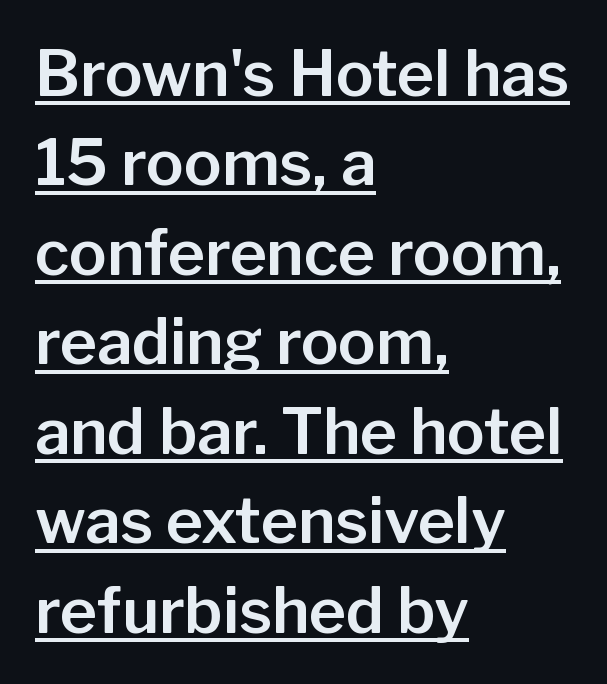
{"serif": "no", "italic": "no", "width": "normal", "stroke_contrast": "low", "x_height": "medium", "monospaced": "no", "underline": "yes", "align": "left", "line_spacing": "normal", "line_spacing_ratio": 1.42, "letter_spacing": "normal", "letter_spacing_em": 0.0, "glyph_px": 63}
